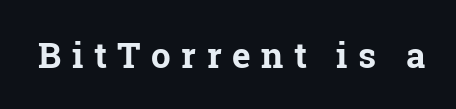
The image shows 35 px bold serif type, upright; set unusually wide letter spacing (+0.3 em), not underlined; low stroke contrast and a medium x-height.
